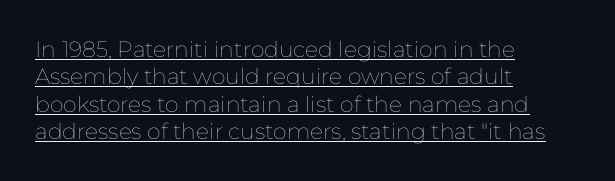
The compositor pushed each line to the left boundary. A light-to-regular cut is what we see here. Summary of vertical rhythm: regular, with standard interline spacing. Vertical strokes here are truly vertical. The gaps between neighbouring characters are ordinary and unremarkable.
